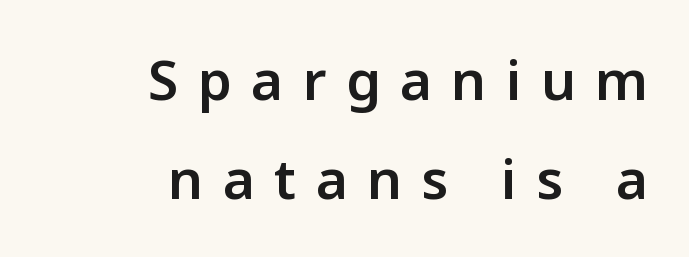
{"serif": "no", "italic": "no", "bold": "semi", "weight": "semibold", "width": "normal", "stroke_contrast": "low", "x_height": "medium", "monospaced": "no", "underline": "no", "align": "right", "line_spacing_ratio": 1.8, "letter_spacing": "wide", "letter_spacing_em": 0.35, "glyph_px": 55}
